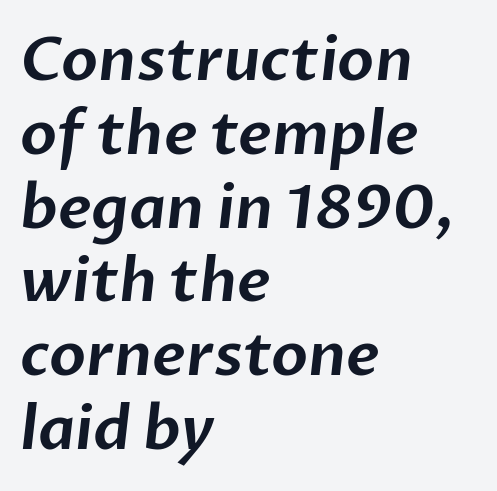
Q: Is the typeface a serif or a sans-serif typeface? A: Sans-serif.
Q: Is the text underlined? A: No.
Q: How is the paragraph aligned? A: Left-aligned.
Q: Is the spacing between letters normal or unusually wide? A: Normal.
Q: Width (condensed, normal, or wide)? A: Normal.
Q: Stroke contrast? A: Low.
Q: x-height? A: Medium.
Q: Monospaced? A: No.
